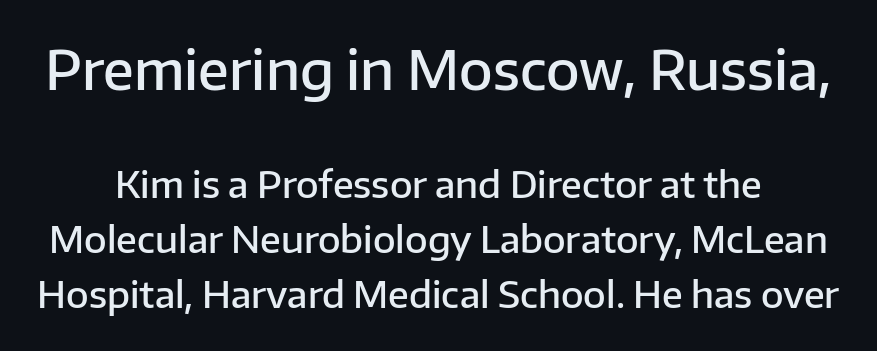
The image shows 55 px semibold sans-serif type, upright; set normal line spacing (1.49x), normal letter spacing, not underlined; the first (top) block is 1.49x larger; low stroke contrast and a medium x-height.
